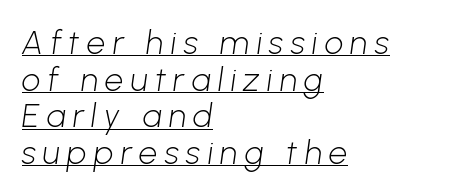
{"serif": "no", "bold": "no", "weight": "light", "width": "normal", "stroke_contrast": "low", "x_height": "medium", "monospaced": "no", "underline": "yes", "align": "left", "line_spacing": "tight", "line_spacing_ratio": 1.11, "letter_spacing": "wide", "letter_spacing_em": 0.22, "glyph_px": 33}
